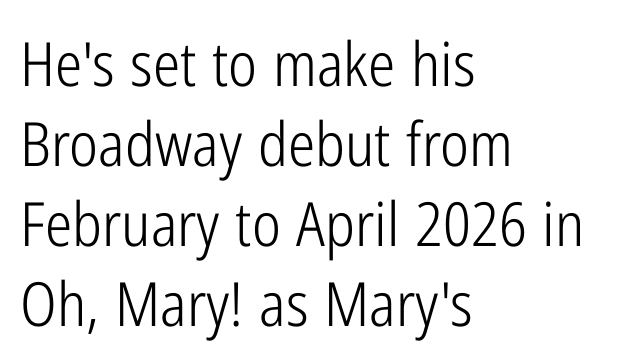
The image shows 61 px light, condensed sans-serif type, upright; set left-aligned, normal line spacing (1.31x), normal letter spacing, not underlined; low stroke contrast and a medium x-height.
